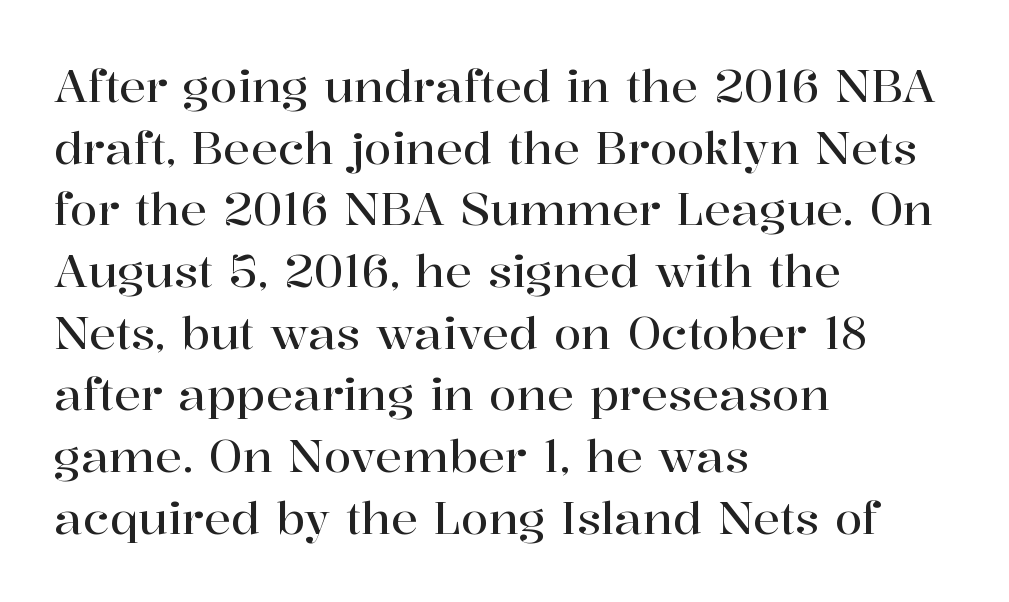
Tracking here is standard; glyphs follow each other at the usual distance. The paragraph shown leans on its left margin. You can tell it's not italic because the verticals are truly vertical. Regular leading.
